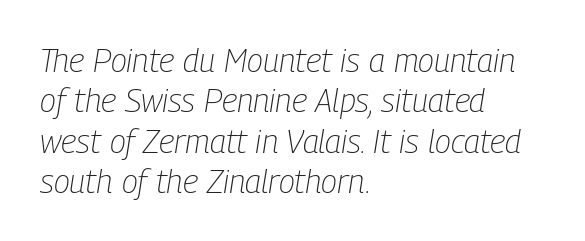
The image shows 33 px light, condensed type, italic (leaning right); set left-aligned, line spacing 1.22x, normal letter spacing, not underlined; low stroke contrast and a medium x-height.
